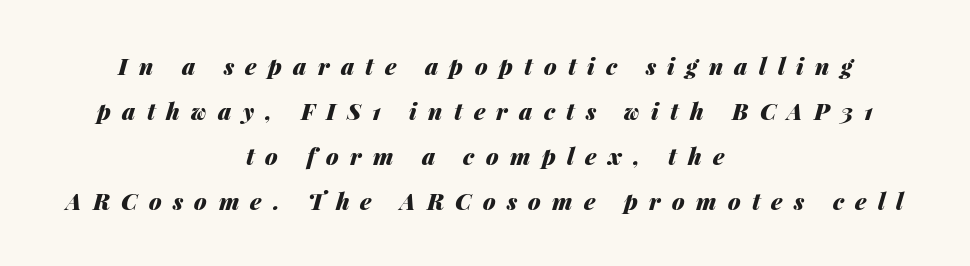
{"italic": "yes", "lean": "right", "slant_degrees": 14, "bold": "yes", "underline": "no", "align": "center", "line_spacing": "loose", "line_spacing_ratio": 1.95, "letter_spacing": "wide", "letter_spacing_em": 0.49, "glyph_px": 23}
